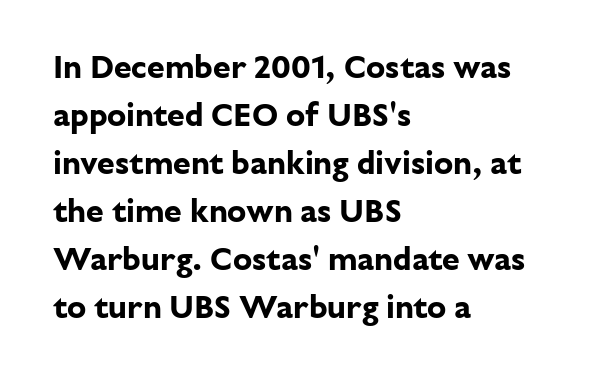
It's the straight-up-and-down kind of type. Tracking value appears to be zero — textbook default spacing. Regarding leading, the lines here are spaced in the standard way. The string is rendered with underlining switched off.
